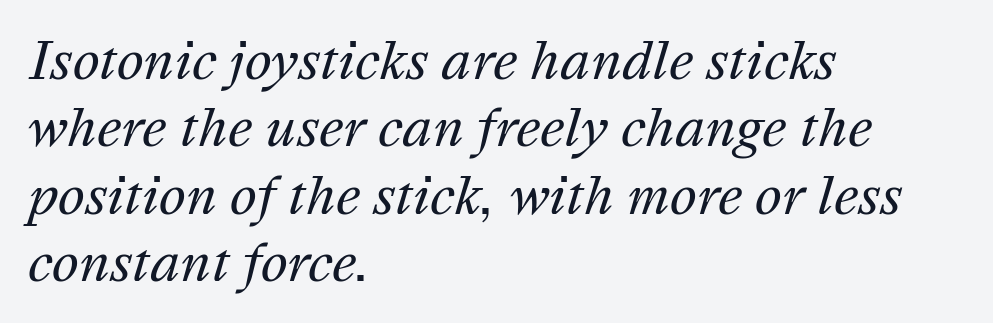
Q: Is the text bold? A: No.
Q: Is the text italic (slanted)? A: Yes, it leans right by about 16 degrees.
Q: Is the text underlined? A: No.
Q: How is the paragraph aligned? A: Left-aligned.
Q: Is the spacing between letters normal or unusually wide? A: Normal.
Q: Is the spacing between lines tight, normal or loose? A: Normal.
Q: Width (condensed, normal, or wide)? A: Normal.
Q: Stroke contrast? A: Medium.
Q: x-height? A: Medium.
Q: Monospaced? A: No.
